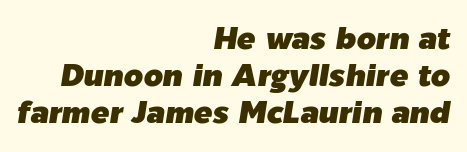
{"italic": "yes", "lean": "right", "slant_degrees": 9, "width": "normal", "stroke_contrast": "low", "x_height": "medium", "monospaced": "no", "underline": "no", "align": "right", "line_spacing_ratio": 1.19, "letter_spacing": "normal", "letter_spacing_em": 0.0, "glyph_px": 31}
